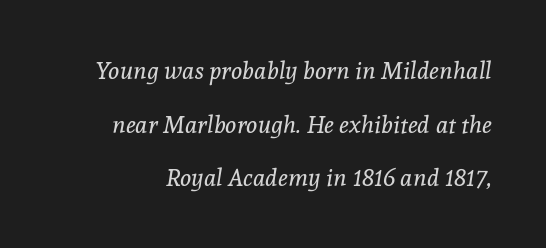
The image shows 24 px text type, italic (leaning right); set loose line spacing (2.23x), normal letter spacing, not underlined.
